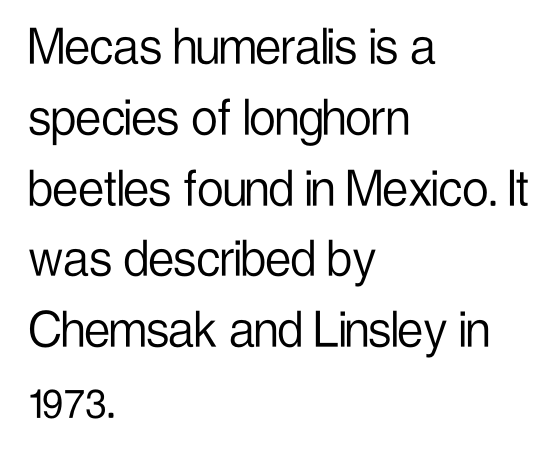
The image shows 58 px light, condensed sans-serif type, upright; set left-aligned, line spacing 1.22x, normal letter spacing, not underlined; low stroke contrast and a medium x-height.
